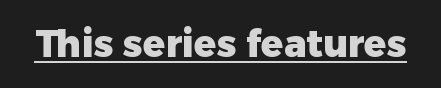
{"serif": "no", "italic": "no", "bold": "yes", "weight": "heavy", "width": "normal", "stroke_contrast": "low", "x_height": "medium", "monospaced": "no", "underline": "yes", "letter_spacing": "normal", "letter_spacing_em": 0.0, "glyph_px": 37}
